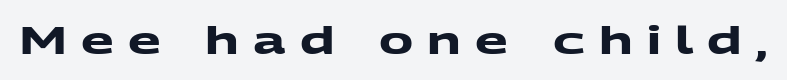
Q: Is the text bold? A: Yes.
Q: Is the typeface a serif or a sans-serif typeface? A: Sans-serif.
Q: Is the text underlined? A: No.
Q: Is the spacing between letters normal or unusually wide? A: Unusually wide.
Q: Width (condensed, normal, or wide)? A: Wide.
Q: Stroke contrast? A: Medium.
Q: x-height? A: Medium.
Q: Monospaced? A: No.
